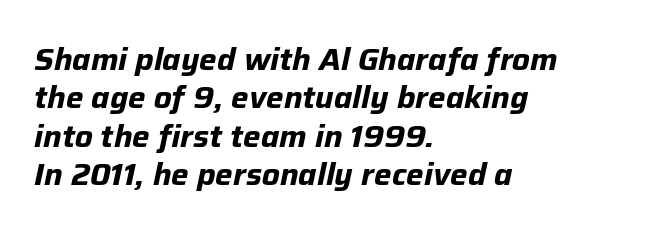
Q: Is the text bold? A: Yes.
Q: Is the text italic (slanted)? A: Yes, it leans right by about 12 degrees.
Q: Is the text underlined? A: No.
Q: How is the paragraph aligned? A: Left-aligned.
Q: Is the spacing between letters normal or unusually wide? A: Normal.
Q: Width (condensed, normal, or wide)? A: Normal.
Q: Stroke contrast? A: Low.
Q: x-height? A: Medium.
Q: Monospaced? A: No.
